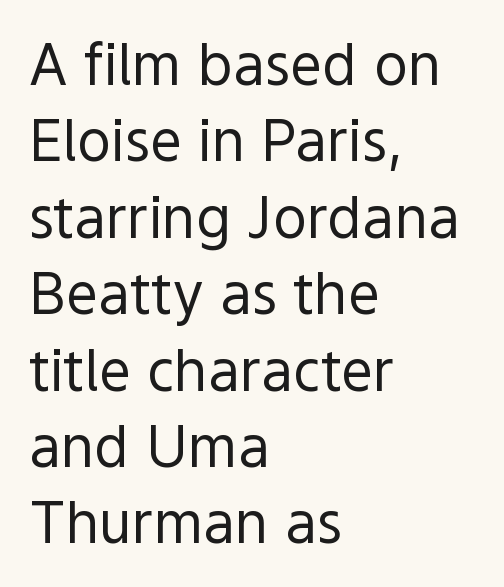
The image shows 57 px regular-weight sans-serif type, upright; set left-aligned, normal line spacing (1.34x), normal letter spacing, not underlined; a medium x-height.
